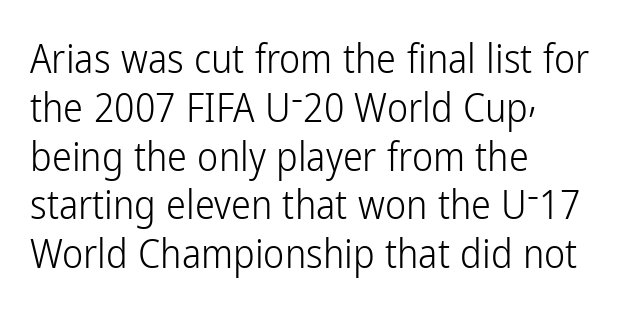
Q: Is the text bold? A: No.
Q: Is the text italic (slanted)? A: No, it is upright.
Q: Is the typeface a serif or a sans-serif typeface? A: Sans-serif.
Q: Is the text underlined? A: No.
Q: How is the paragraph aligned? A: Left-aligned.
Q: Is the spacing between letters normal or unusually wide? A: Normal.
Q: Width (condensed, normal, or wide)? A: Condensed.
Q: Stroke contrast? A: Low.
Q: x-height? A: Medium.
Q: Monospaced? A: No.
